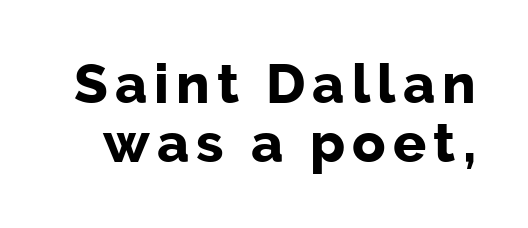
{"serif": "no", "italic": "no", "bold": "yes", "weight": "bold", "width": "normal", "stroke_contrast": "low", "x_height": "medium", "monospaced": "no", "underline": "no", "line_spacing": "tight", "line_spacing_ratio": 1.07, "glyph_px": 55}
